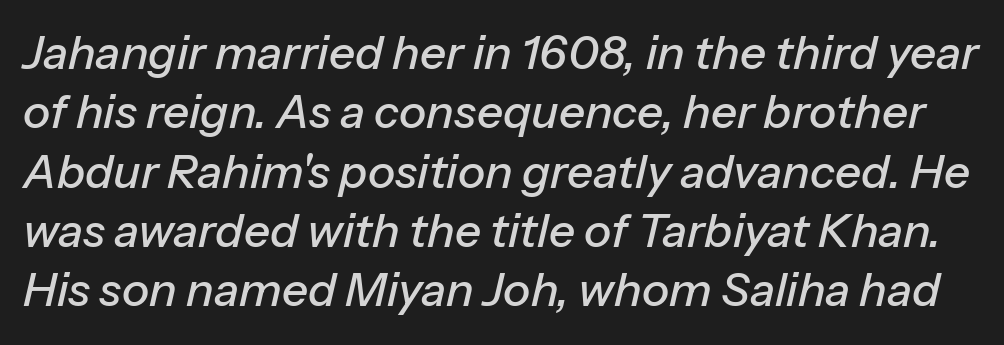
{"italic": "yes", "lean": "right", "slant_degrees": 13, "width": "normal", "stroke_contrast": "low", "x_height": "medium", "monospaced": "no", "underline": "no", "line_spacing": "normal", "line_spacing_ratio": 1.29, "letter_spacing": "normal", "letter_spacing_em": 0.0, "glyph_px": 46}
